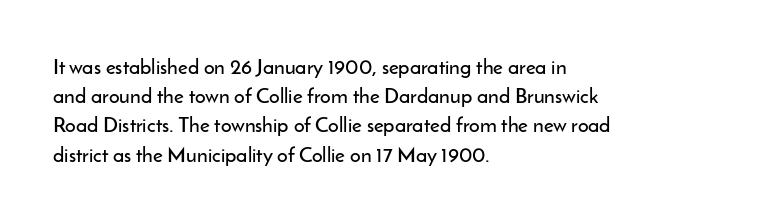
{"italic": "no", "underline": "no", "align": "left", "line_spacing": "normal", "line_spacing_ratio": 1.39, "letter_spacing": "normal", "letter_spacing_em": 0.0, "glyph_px": 21}
